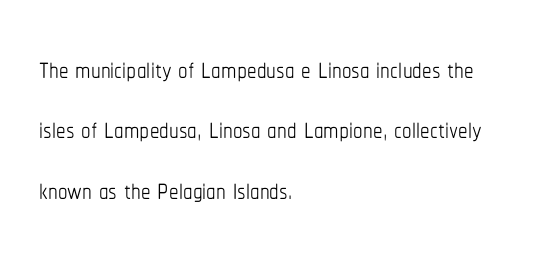
Q: Is the text bold? A: No.
Q: Is the text italic (slanted)? A: No, it is upright.
Q: Is the text underlined? A: No.
Q: How is the paragraph aligned? A: Left-aligned.
Q: Is the spacing between letters normal or unusually wide? A: Normal.
Q: Is the spacing between lines tight, normal or loose? A: Normal.
Q: Width (condensed, normal, or wide)? A: Condensed.
Q: Stroke contrast? A: Low.
Q: x-height? A: Medium.
Q: Monospaced? A: No.
